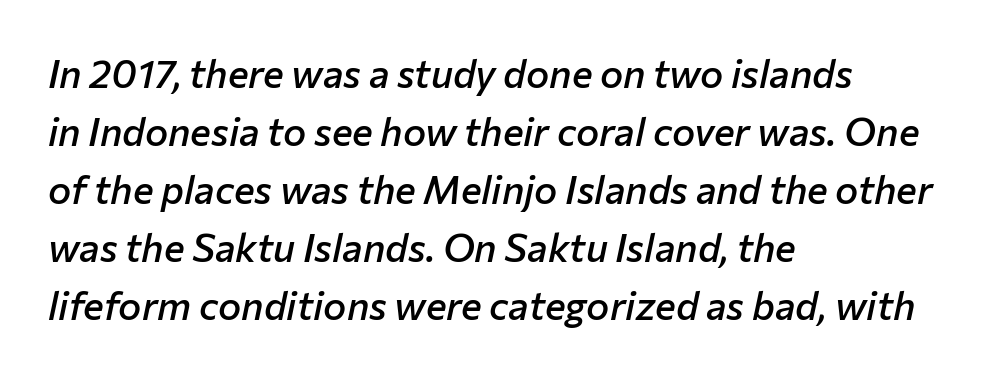
Q: Is the text bold? A: Semi-bold.
Q: Is the text italic (slanted)? A: Yes, it leans right by about 12 degrees.
Q: Is the text underlined? A: No.
Q: How is the paragraph aligned? A: Left-aligned.
Q: Is the spacing between letters normal or unusually wide? A: Normal.
Q: Is the spacing between lines tight, normal or loose? A: Normal.
Q: Width (condensed, normal, or wide)? A: Normal.
Q: Stroke contrast? A: Low.
Q: x-height? A: Medium.
Q: Monospaced? A: No.
